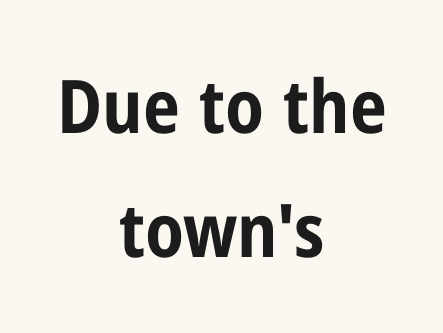
Q: Is the text bold? A: Yes.
Q: Is the text italic (slanted)? A: No, it is upright.
Q: Is the typeface a serif or a sans-serif typeface? A: Sans-serif.
Q: Is the text underlined? A: No.
Q: How is the paragraph aligned? A: Centered.
Q: Is the spacing between letters normal or unusually wide? A: Normal.
Q: Is the spacing between lines tight, normal or loose? A: Normal.
Q: Width (condensed, normal, or wide)? A: Condensed.
Q: Stroke contrast? A: Low.
Q: x-height? A: Medium.
Q: Monospaced? A: No.
